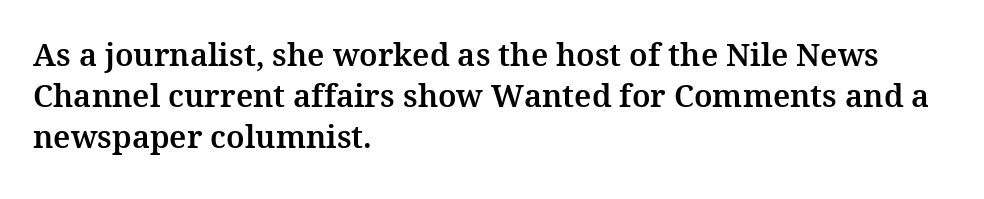
Standard letterfit; no display-style spreading of the glyphs. Where is the straight margin? On the left. Bare-footed words on every line. Italic? Not at all — the glyphs are vertical.
